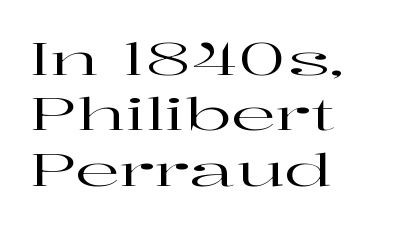
The image shows 44 px wide serif type, upright; set normal line spacing (1.26x), normal letter spacing, not underlined; high stroke contrast and a medium x-height.
